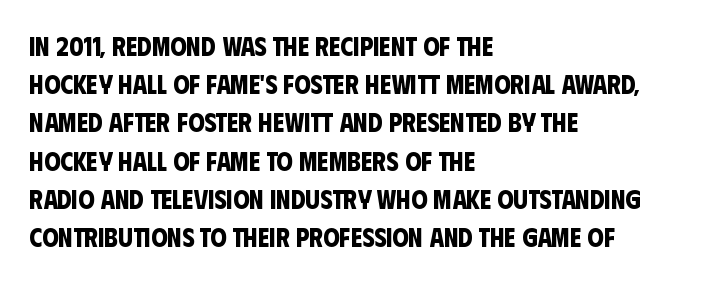
{"bold": "yes", "underline": "no", "align": "left", "line_spacing": "normal", "line_spacing_ratio": 1.47, "letter_spacing": "normal", "letter_spacing_em": 0.0, "glyph_px": 26}
